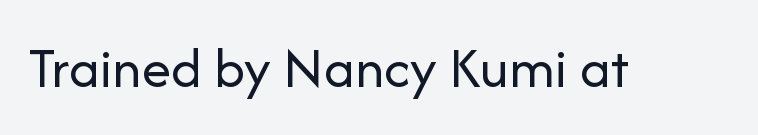
{"serif": "no", "italic": "no", "bold": "no", "weight": "regular", "width": "normal", "stroke_contrast": "low", "x_height": "medium", "monospaced": "no", "underline": "no", "letter_spacing": "normal", "letter_spacing_em": 0.0, "glyph_px": 59}
